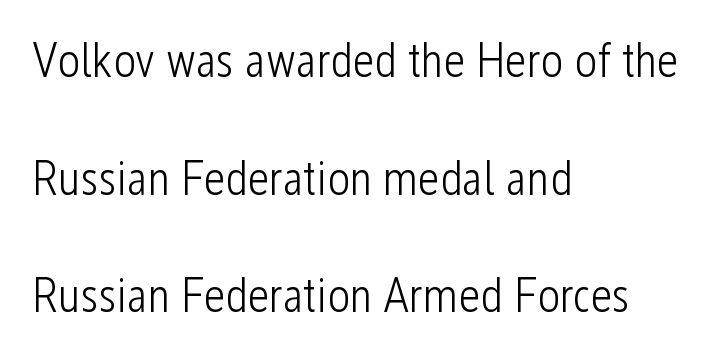
{"serif": "no", "italic": "no", "bold": "no", "weight": "light", "width": "condensed", "stroke_contrast": "low", "x_height": "medium", "monospaced": "no", "underline": "no", "align": "left", "line_spacing": "loose", "line_spacing_ratio": 2.45, "letter_spacing": "normal", "letter_spacing_em": 0.0, "glyph_px": 48}
